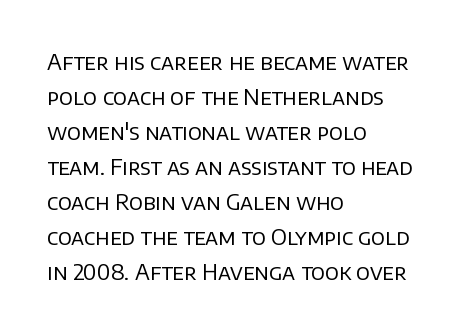
Q: Is the text bold? A: No.
Q: Is the text italic (slanted)? A: No, it is upright.
Q: Is the text underlined? A: No.
Q: How is the paragraph aligned? A: Left-aligned.
Q: Is the spacing between letters normal or unusually wide? A: Normal.
Q: Is the spacing between lines tight, normal or loose? A: Normal.
